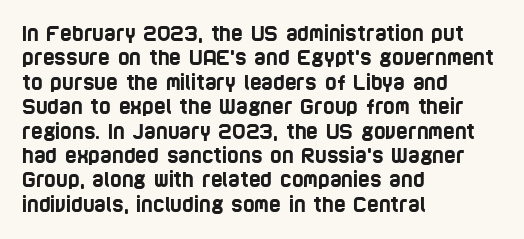
The image shows 20 px text type; set left-aligned, line spacing 1.22x, normal letter spacing, not underlined.
